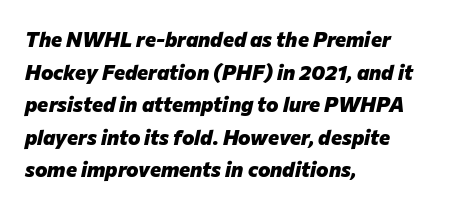
The image shows 21 px bold type, italic (leaning right); set left-aligned, normal line spacing (1.55x), normal letter spacing, not underlined.
